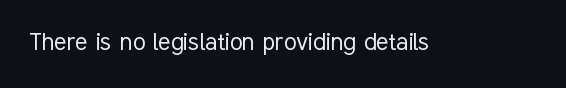
{"serif": "no", "italic": "no", "bold": "no", "weight": "light", "width": "condensed", "stroke_contrast": "low", "x_height": "medium", "monospaced": "no", "underline": "no", "letter_spacing": "normal", "letter_spacing_em": 0.0, "glyph_px": 29}
